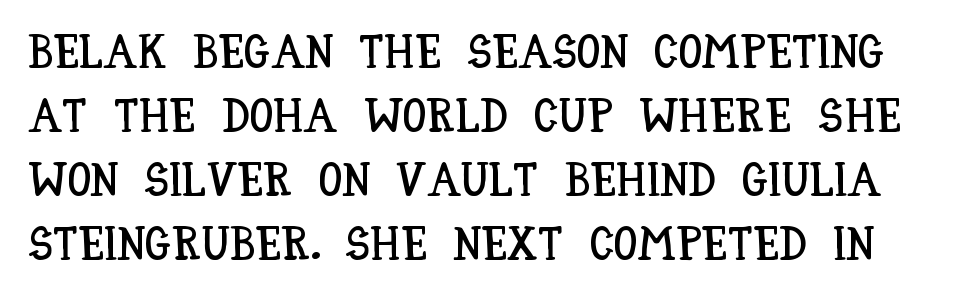
The image shows 47 px condensed type, upright; set normal line spacing (1.36x), normal letter spacing, not underlined; low stroke contrast and a large x-height.
